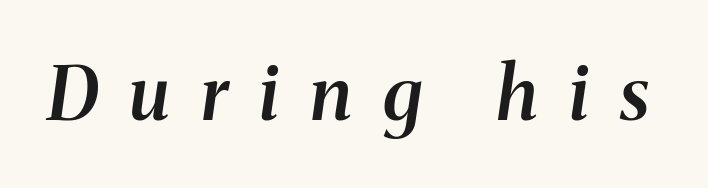
{"serif": "yes", "italic": "yes", "lean": "right", "slant_degrees": 8, "bold": "semi", "weight": "semibold", "width": "normal", "stroke_contrast": "medium", "x_height": "medium", "monospaced": "no", "underline": "no", "letter_spacing": "wide", "letter_spacing_em": 0.42, "glyph_px": 74}
